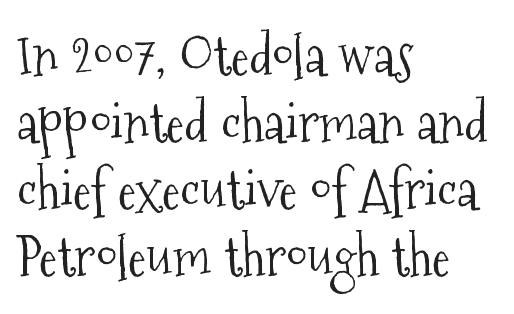
Q: Is the text bold? A: No.
Q: Is the text italic (slanted)? A: No, it is upright.
Q: Is the typeface a serif or a sans-serif typeface? A: Serif.
Q: Is the text underlined? A: No.
Q: How is the paragraph aligned? A: Left-aligned.
Q: Is the spacing between letters normal or unusually wide? A: Normal.
Q: Width (condensed, normal, or wide)? A: Condensed.
Q: Stroke contrast? A: Medium.
Q: x-height? A: Medium.
Q: Monospaced? A: No.
